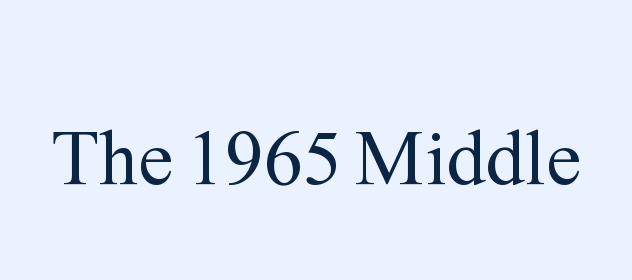
Q: Is the text bold? A: No.
Q: Is the text italic (slanted)? A: No, it is upright.
Q: Is the typeface a serif or a sans-serif typeface? A: Serif.
Q: Is the text underlined? A: No.
Q: Is the spacing between letters normal or unusually wide? A: Normal.
Q: Width (condensed, normal, or wide)? A: Normal.
Q: Stroke contrast? A: Medium.
Q: x-height? A: Medium.
Q: Monospaced? A: No.
